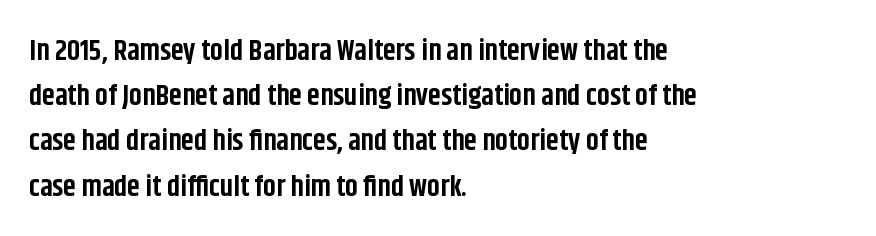
Looks like regular typesetting: each glyph gets only the width it needs. Chunky letters — that's bold for sure. This rendering features lettering with no underline. Quick note: not italic, upright. The font family rendered here belongs to the sans-serif group.
